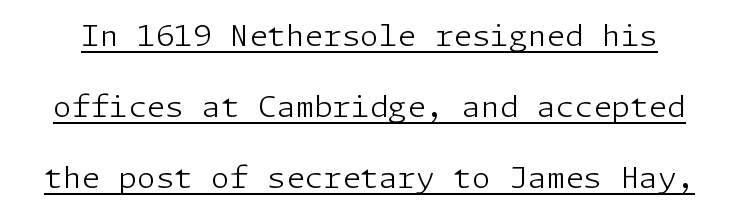
{"serif": "no", "italic": "no", "bold": "no", "weight": "light", "width": "normal", "stroke_contrast": "low", "x_height": "medium", "underline": "yes", "line_spacing": "loose", "line_spacing_ratio": 2.37, "letter_spacing": "normal", "letter_spacing_em": 0.0, "glyph_px": 30}
